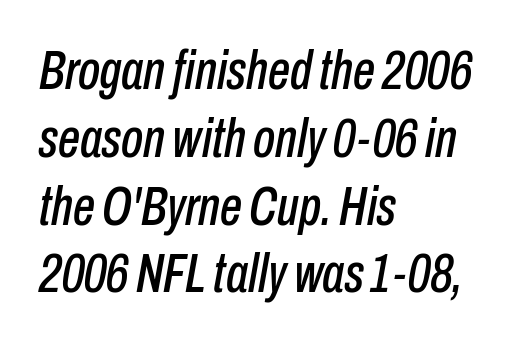
Q: Is the text italic (slanted)? A: Yes, it leans right by about 10 degrees.
Q: Is the text underlined? A: No.
Q: How is the paragraph aligned? A: Left-aligned.
Q: Is the spacing between letters normal or unusually wide? A: Normal.
Q: Width (condensed, normal, or wide)? A: Condensed.
Q: Stroke contrast? A: Low.
Q: x-height? A: Medium.
Q: Monospaced? A: No.
